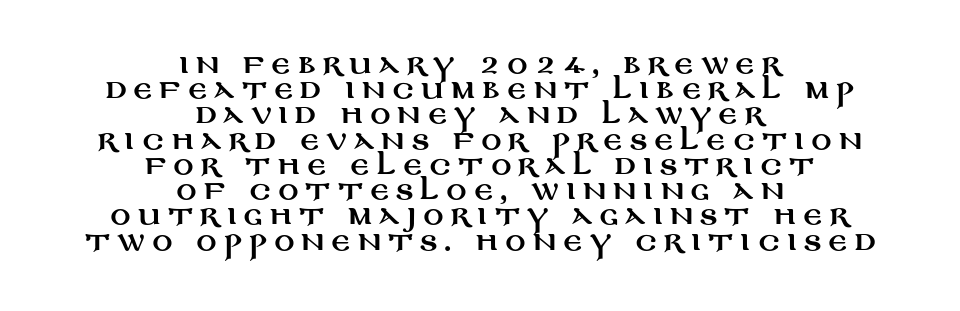
The image shows 25 px text type, upright; set centered, tight line spacing (1.01x), unusually wide letter spacing (+0.28 em), not underlined.
